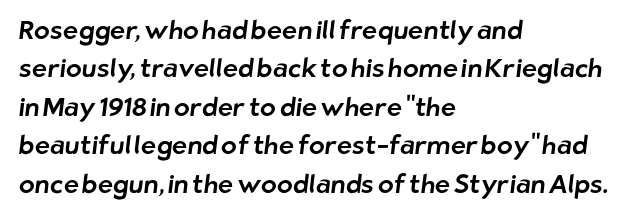
The image shows 26 px text type; set left-aligned, normal line spacing (1.48x), normal letter spacing, not underlined.
